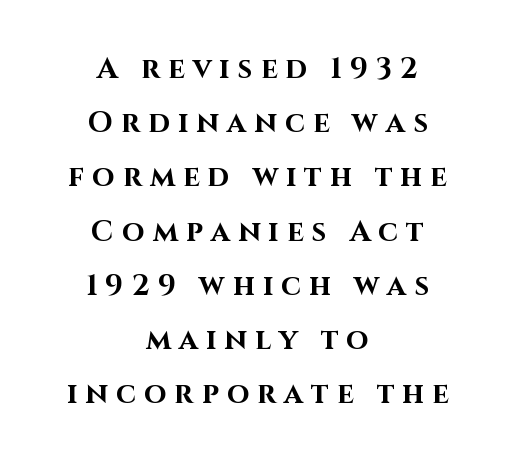
The image shows 29 px bold sans-serif type, upright; set centered, line spacing 1.87x, unusually wide letter spacing (+0.28 em), not underlined; high stroke contrast and a large x-height.
